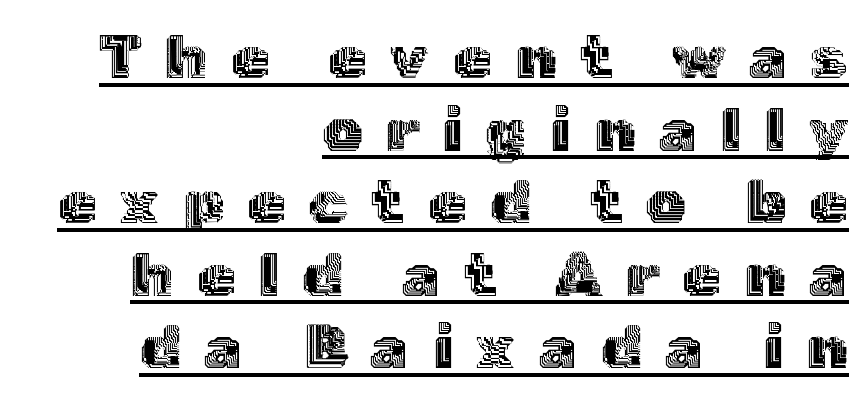
The image shows 62 px text type, upright; set right-aligned, line spacing 1.17x, unusually wide letter spacing (+0.38 em), underlined; a medium x-height.
